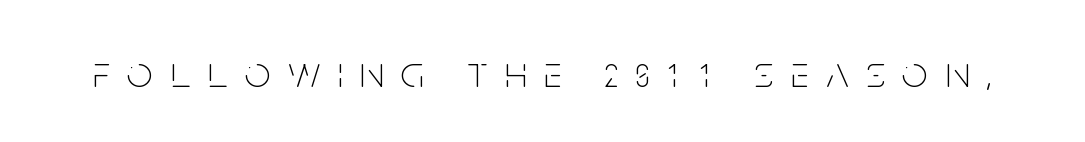
Q: Is the text bold? A: No.
Q: Is the text italic (slanted)? A: No, it is upright.
Q: Is the typeface a serif or a sans-serif typeface? A: Sans-serif.
Q: Is the text underlined? A: No.
Q: Is the spacing between letters normal or unusually wide? A: Unusually wide.
Q: Width (condensed, normal, or wide)? A: Condensed.
Q: Stroke contrast? A: Low.
Q: x-height? A: Large.
Q: Monospaced? A: No.
